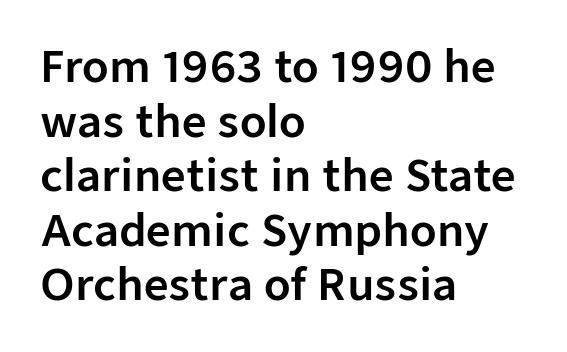
{"serif": "no", "italic": "no", "width": "normal", "stroke_contrast": "low", "x_height": "medium", "monospaced": "no", "underline": "no", "align": "left", "line_spacing": "normal", "line_spacing_ratio": 1.27, "letter_spacing": "normal", "letter_spacing_em": 0.0, "glyph_px": 43}
